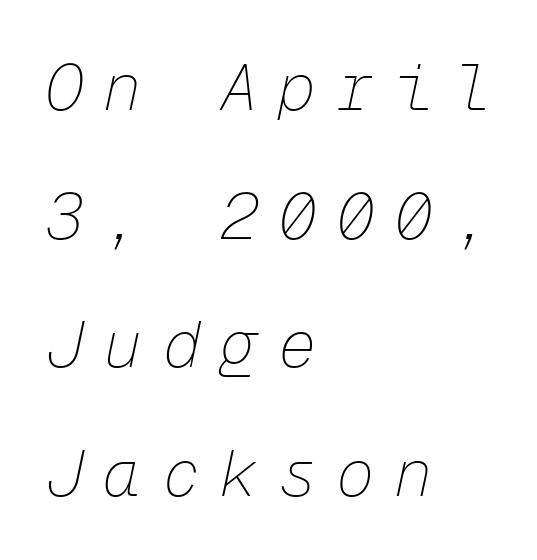
The image shows 64 px thin type, italic (leaning right), monospaced; set left-aligned, loose line spacing (2.01x), unusually wide letter spacing (+0.31 em), not underlined; low stroke contrast and a medium x-height.
